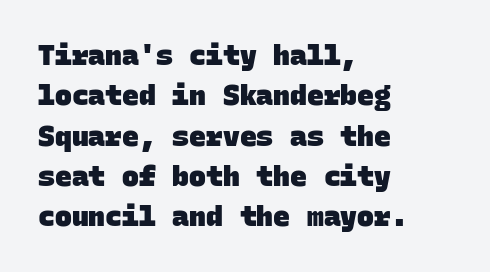
{"serif": "no", "bold": "yes", "weight": "heavy", "width": "normal", "stroke_contrast": "low", "x_height": "large", "monospaced": "yes", "underline": "no", "align": "left", "line_spacing": "normal", "line_spacing_ratio": 1.44, "letter_spacing": "normal", "letter_spacing_em": 0.0, "glyph_px": 28}
